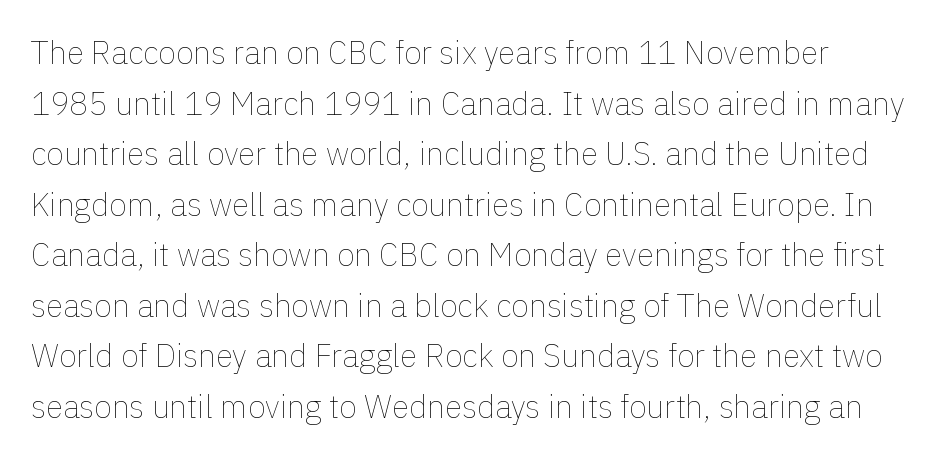
{"italic": "no", "bold": "no", "weight": "thin", "width": "normal", "x_height": "medium", "monospaced": "no", "underline": "no", "line_spacing": "normal", "line_spacing_ratio": 1.58, "letter_spacing": "normal", "letter_spacing_em": 0.0, "glyph_px": 32}
